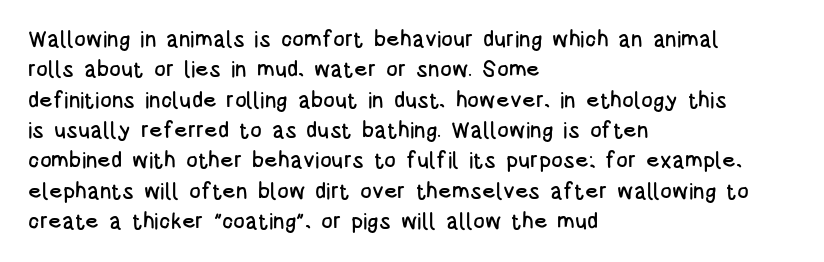
Q: Is the text italic (slanted)? A: No, it is upright.
Q: Is the text underlined? A: No.
Q: How is the paragraph aligned? A: Left-aligned.
Q: Is the spacing between letters normal or unusually wide? A: Normal.
Q: Is the spacing between lines tight, normal or loose? A: Normal.
